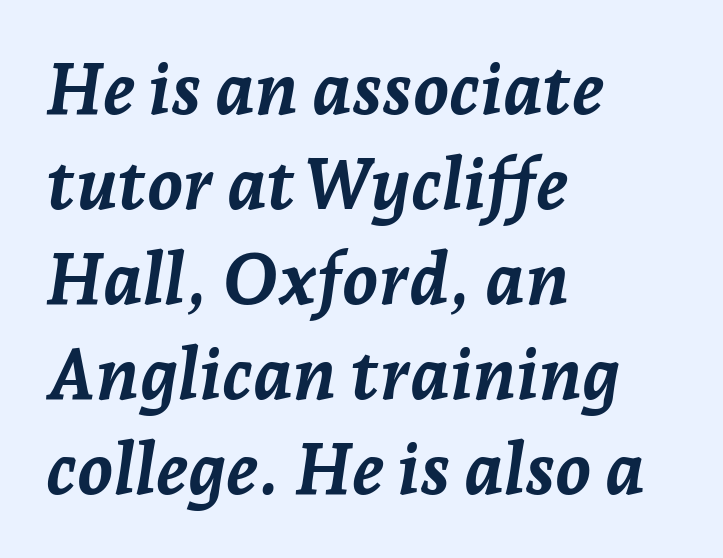
The image shows 72 px semibold type, italic (leaning right); set left-aligned, normal line spacing (1.32x), normal letter spacing, not underlined; low stroke contrast and a medium x-height.
